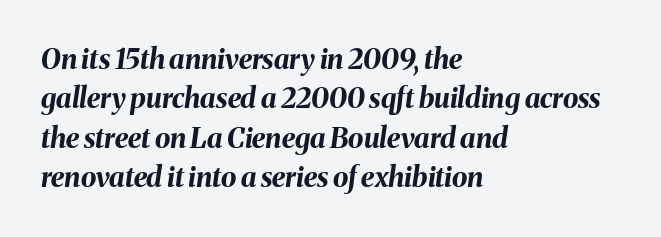
The image shows 28 px bold type, italic (leaning right); set left-aligned, normal line spacing (1.41x), normal letter spacing, not underlined; medium stroke contrast and a medium x-height.
